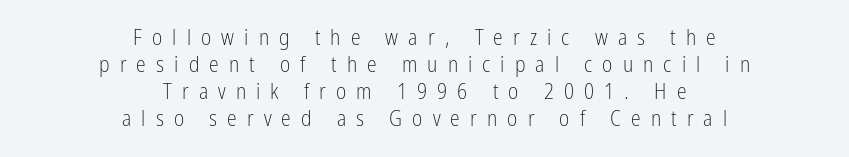
Q: Is the text bold? A: No.
Q: Is the text italic (slanted)? A: No, it is upright.
Q: Is the text underlined? A: No.
Q: How is the paragraph aligned? A: Centered.
Q: Is the spacing between letters normal or unusually wide? A: Unusually wide.
